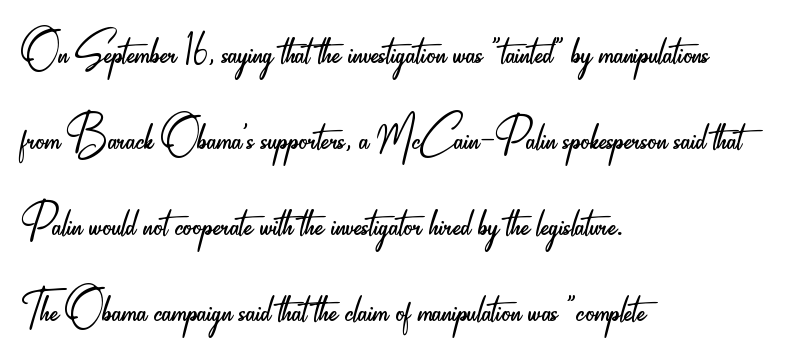
The image shows 58 px light, condensed sans-serif type; set left-aligned, normal line spacing (1.48x), normal letter spacing, not underlined; low stroke contrast and a small x-height.
